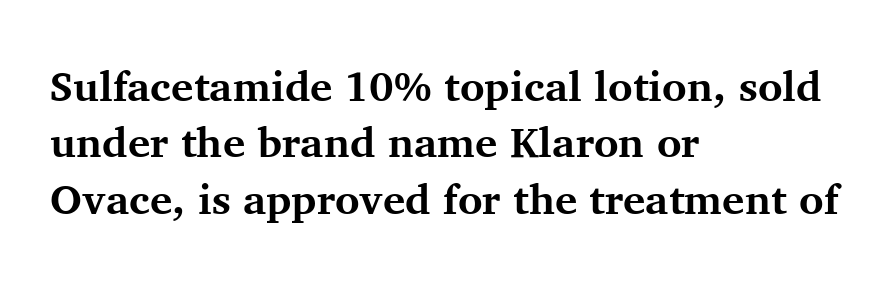
{"serif": "yes", "italic": "no", "bold": "yes", "weight": "bold", "width": "normal", "stroke_contrast": "medium", "x_height": "medium", "monospaced": "no", "underline": "no", "align": "left", "line_spacing": "normal", "line_spacing_ratio": 1.34, "letter_spacing": "normal", "letter_spacing_em": 0.0, "glyph_px": 42}
